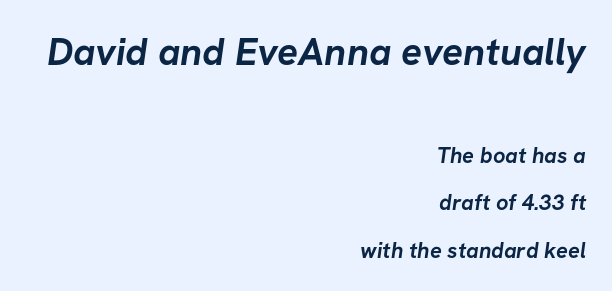
The passage shown is emphatically bold. Check under the words: just untouched page. Interline gaps are noticeably wide in this sample. Each letter keeps its own natural width here, so spacing adapts to shape. The passage shown begins with its larger block and ends with its smaller one.
